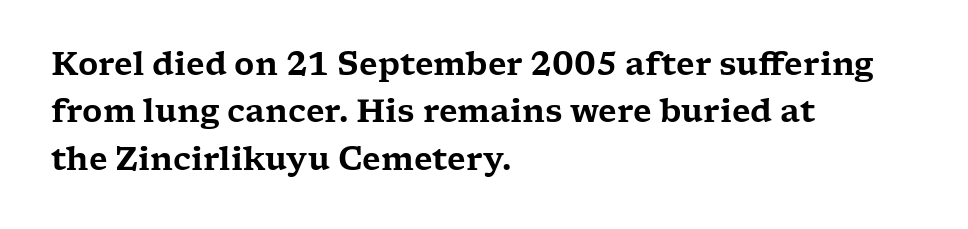
Does the lettering tilt? It doesn't — this is upright. Clear beneath every line of the passage. Glyph-to-glyph distance matches everyday printed text. Compared with typical paragraphs, the rows here are spaced about the same. In terms of letterform style, serifs are clearly present.
